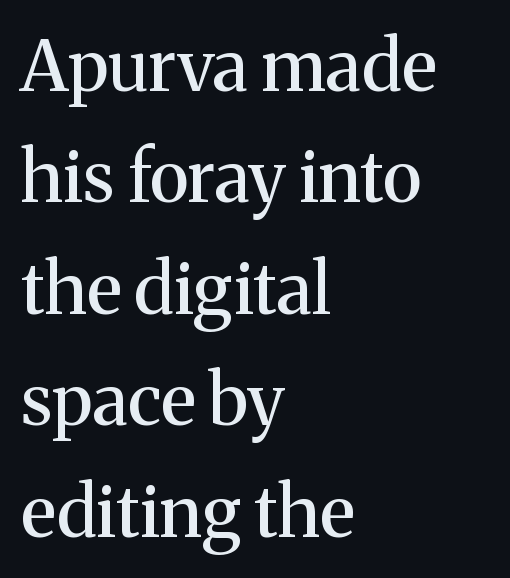
{"serif": "yes", "italic": "no", "width": "normal", "stroke_contrast": "medium", "x_height": "medium", "monospaced": "no", "underline": "no", "align": "left", "line_spacing": "normal", "line_spacing_ratio": 1.57, "letter_spacing": "normal", "letter_spacing_em": 0.0, "glyph_px": 71}
